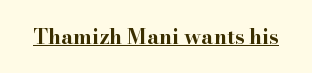
The image shows 21 px bold type, upright; set normal letter spacing, underlined.
